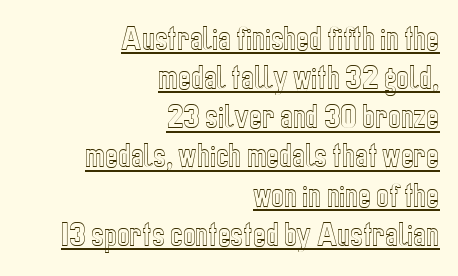
The image shows 27 px text type, upright; set right-aligned, normal line spacing (1.45x), normal letter spacing, underlined.
